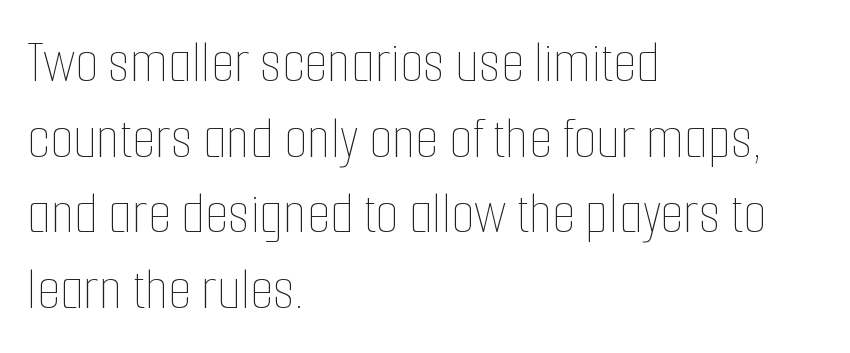
The image shows 60 px thin, condensed type, upright; set left-aligned, normal line spacing (1.26x), normal letter spacing, not underlined; low stroke contrast and a medium x-height.
